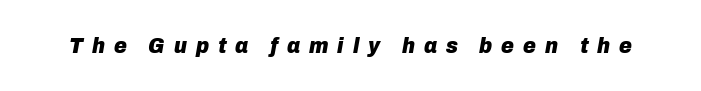
These lines have a slow, spaced-out rhythm from letter to letter. Italic? Definitely — the glyphs are oblique. Stroke thickness is high; the sample reads as a true bold. Decoration check: the copy has no underline.
